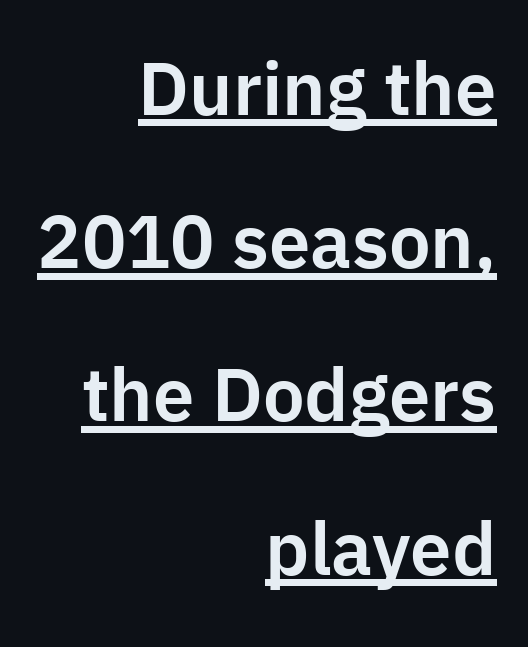
The passage is arranged like a letterhead date or caption credit — flush right. Grotesque or geometric, the face here clearly has no serifs. Looks like regular typesetting: each glyph gets only the width it needs. Underline: present. Students, observe: this is what heavily led, spacious text looks like.
